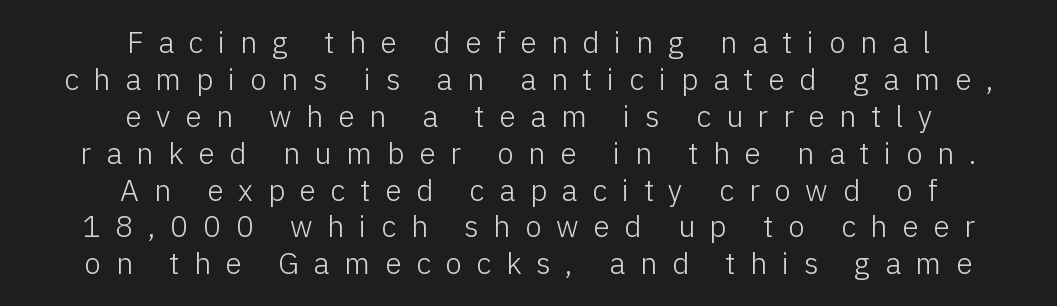
The image shows 30 px light sans-serif type, upright; set centered, line spacing 1.23x, unusually wide letter spacing (+0.49 em), not underlined; low stroke contrast and a medium x-height.
